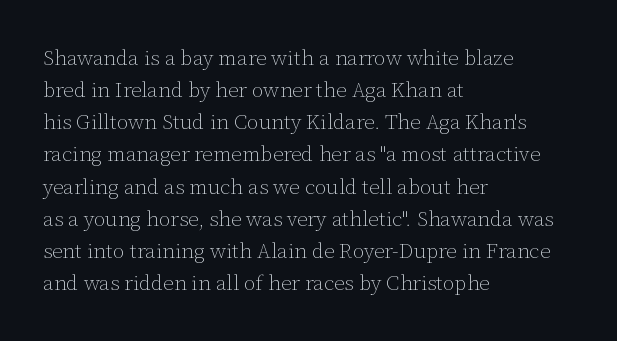
Q: Is the text bold? A: No.
Q: Is the text italic (slanted)? A: No, it is upright.
Q: Is the text underlined? A: No.
Q: How is the paragraph aligned? A: Left-aligned.
Q: Is the spacing between letters normal or unusually wide? A: Normal.
Q: Is the spacing between lines tight, normal or loose? A: Normal.
